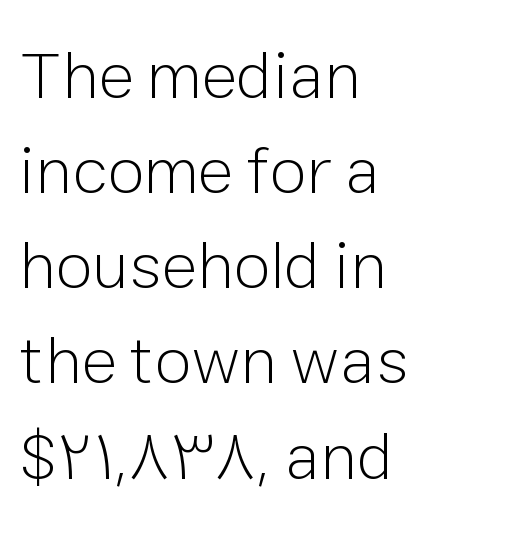
Unlike a traditional serif, this face leaves its strokes unadorned. Whoever set this chose a conventional vertical rhythm. Heft: none added — not bold. Note the varied advance widths — an 'i' is clearly narrower than an 'm'.
